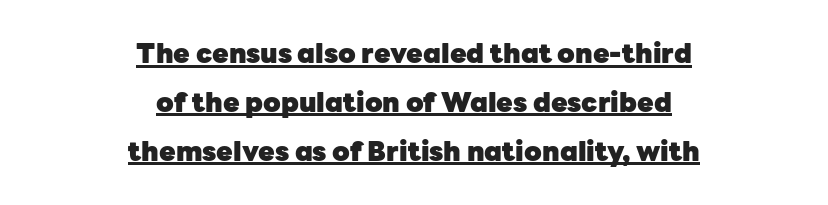
{"italic": "no", "bold": "yes", "underline": "yes", "align": "center", "line_spacing_ratio": 1.81, "letter_spacing": "normal", "letter_spacing_em": 0.0, "glyph_px": 27}
